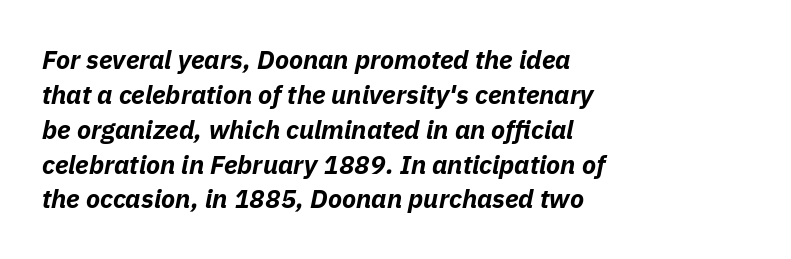
{"italic": "yes", "lean": "right", "slant_degrees": 11, "bold": "yes", "underline": "no", "align": "left", "line_spacing": "normal", "line_spacing_ratio": 1.34, "letter_spacing": "normal", "letter_spacing_em": 0.0, "glyph_px": 26}
